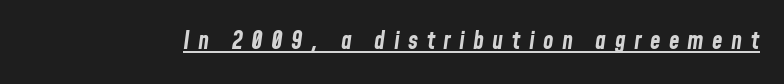
The image shows 24 px bold type, italic (leaning right); set unusually wide letter spacing (+0.35 em), underlined.
